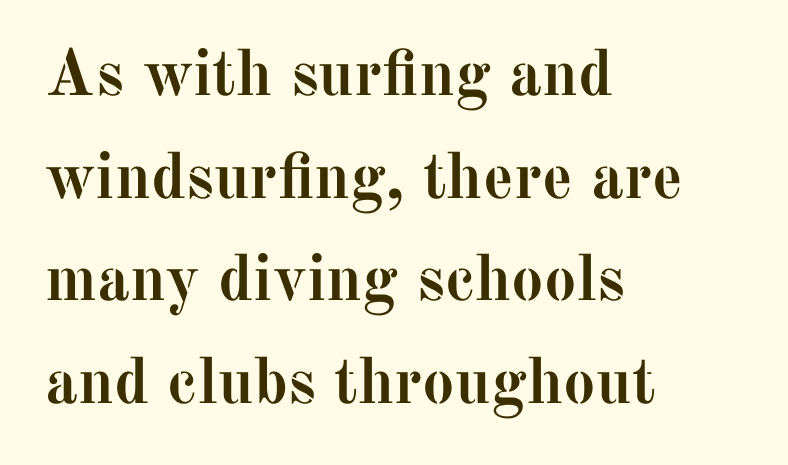
Character widths vary here, with narrow letters taking less room than wide ones. Does the weight exceed regular? Yes, all the way to bold. Underlining? Definitely not there. The lines are quadded left. Interline gaps are of average width in this sample.
